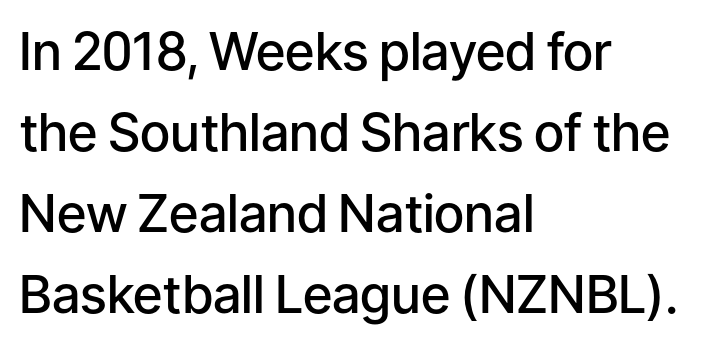
Q: Is the text bold? A: Semi-bold.
Q: Is the text italic (slanted)? A: No, it is upright.
Q: Is the typeface a serif or a sans-serif typeface? A: Sans-serif.
Q: Is the text underlined? A: No.
Q: How is the paragraph aligned? A: Left-aligned.
Q: Is the spacing between letters normal or unusually wide? A: Normal.
Q: Is the spacing between lines tight, normal or loose? A: Normal.
Q: Width (condensed, normal, or wide)? A: Normal.
Q: Stroke contrast? A: Low.
Q: x-height? A: Medium.
Q: Monospaced? A: No.
